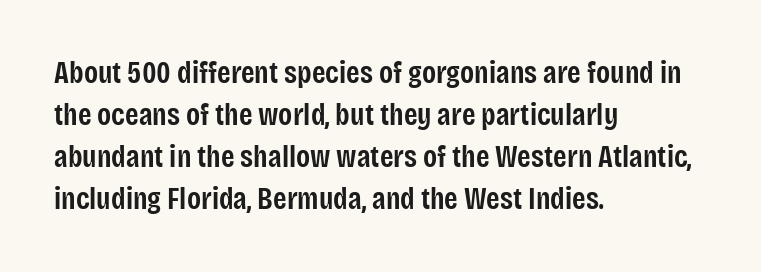
Line starts are locked; line ends wander. Does the lettering tilt? It doesn't — this is upright. No feet cap the strokes, marking this as sans-serif type. The passage shown is typed in a proportional face where columns would drift. Compared with an ordinary text face, these strokes are moderately heavier — a semibold. Observe the ordinary spacing: letters are neighbours, not strangers.
